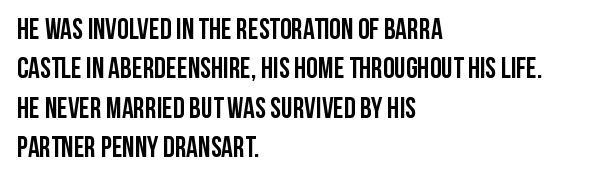
Q: Is the text bold? A: Yes.
Q: Is the text italic (slanted)? A: No, it is upright.
Q: Is the typeface a serif or a sans-serif typeface? A: Sans-serif.
Q: Is the text underlined? A: No.
Q: How is the paragraph aligned? A: Left-aligned.
Q: Is the spacing between letters normal or unusually wide? A: Normal.
Q: Is the spacing between lines tight, normal or loose? A: Normal.
Q: Width (condensed, normal, or wide)? A: Condensed.
Q: Stroke contrast? A: Low.
Q: x-height? A: Large.
Q: Monospaced? A: No.
